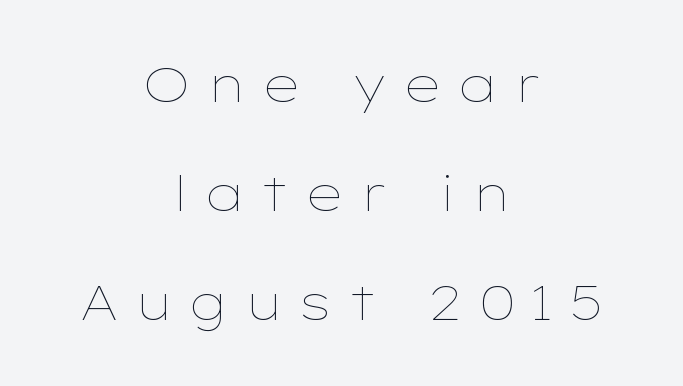
The gap between lines stays unmarked. Interline gaps are noticeably wide in this sample. Think of a printed novel: that variable character pitch is what you see here. In CSS terms this would be text-align: center.
